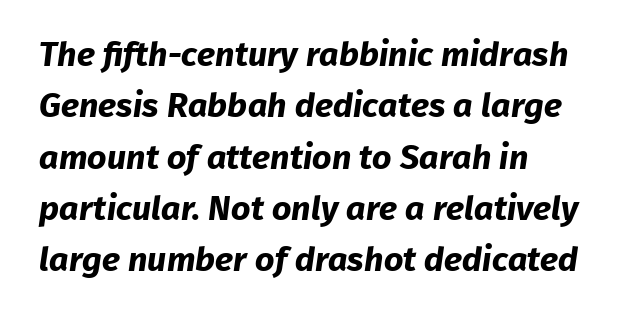
A typesetter would call this zero additional tracking. The rows are spaced the way most documents space them. A full-strength bold gives these letters their thick strokes. Is the block centered? No — it sits flush against the left margin. Unlike a traditional serif, this face leaves its strokes unadorned.
